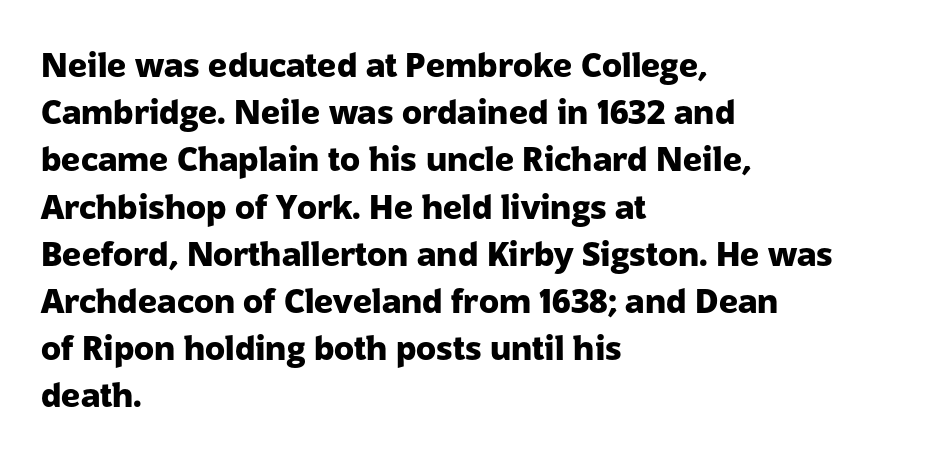
Standard letterfit; no display-style spreading of the glyphs. This block has exactly the height ordinary leading produces. The specimen reads as upright at a glance. Looks like regular typesetting: each glyph gets only the width it needs. Line beginnings align vertically; line endings do not.
